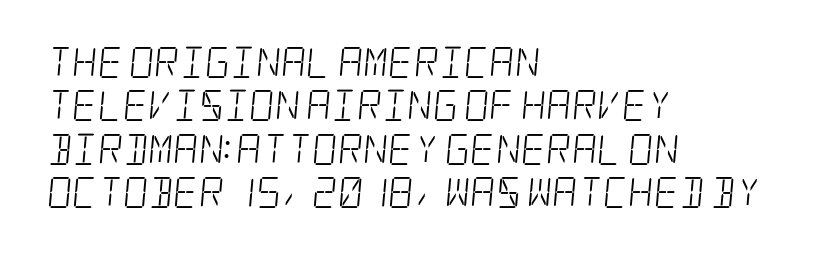
{"serif": "yes", "bold": "no", "weight": "light", "width": "condensed", "stroke_contrast": "low", "x_height": "large", "underline": "no", "align": "left", "line_spacing": "normal", "line_spacing_ratio": 1.4, "letter_spacing": "normal", "letter_spacing_em": 0.0, "glyph_px": 31}
